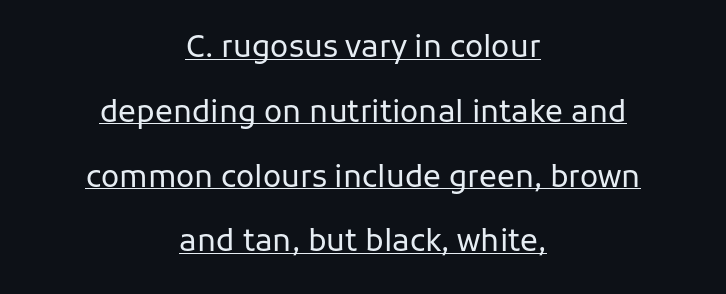
The image shows 30 px regular-weight sans-serif type, upright; set centered, loose line spacing (2.16x), normal letter spacing, underlined; low stroke contrast and a medium x-height.
